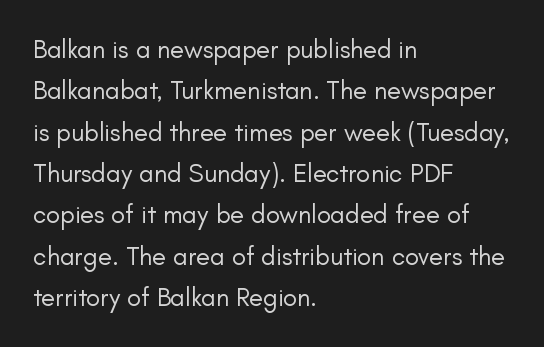
Q: Is the text bold? A: No.
Q: Is the text italic (slanted)? A: No, it is upright.
Q: Is the text underlined? A: No.
Q: How is the paragraph aligned? A: Left-aligned.
Q: Is the spacing between letters normal or unusually wide? A: Normal.
Q: Is the spacing between lines tight, normal or loose? A: Normal.
